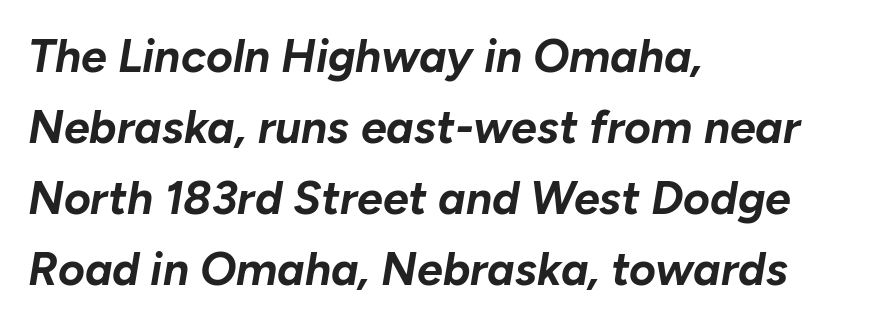
{"italic": "yes", "lean": "right", "slant_degrees": 10, "bold": "yes", "weight": "bold", "width": "normal", "stroke_contrast": "low", "x_height": "medium", "monospaced": "no", "underline": "no", "align": "left", "line_spacing": "normal", "line_spacing_ratio": 1.54, "letter_spacing": "normal", "letter_spacing_em": 0.0, "glyph_px": 46}
